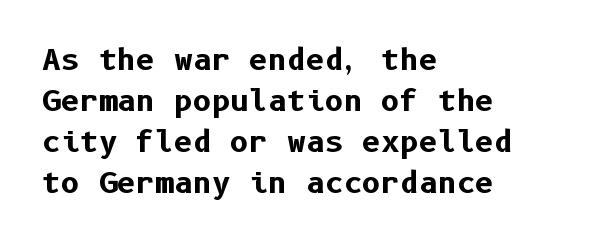
{"serif": "no", "italic": "no", "bold": "yes", "weight": "bold", "width": "normal", "stroke_contrast": "low", "x_height": "medium", "underline": "no", "align": "left", "line_spacing": "normal", "line_spacing_ratio": 1.41, "letter_spacing": "normal", "letter_spacing_em": 0.0, "glyph_px": 29}
